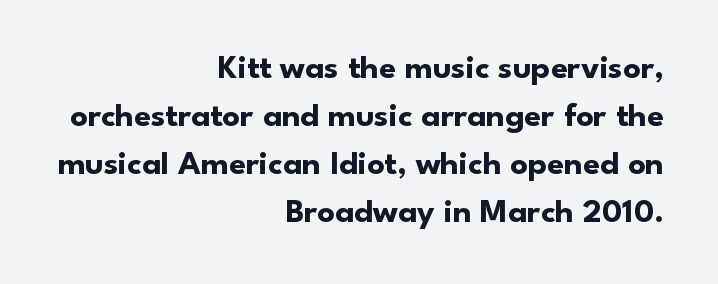
{"serif": "no", "italic": "no", "bold": "yes", "weight": "bold", "width": "normal", "stroke_contrast": "low", "x_height": "small", "monospaced": "no", "underline": "no", "align": "right", "line_spacing": "normal", "line_spacing_ratio": 1.41, "letter_spacing": "normal", "letter_spacing_em": 0.0, "glyph_px": 34}
